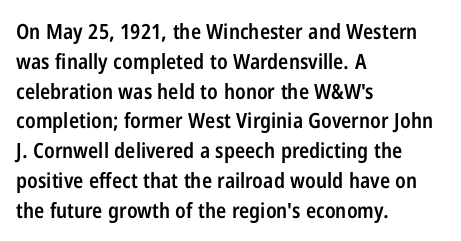
{"italic": "no", "bold": "semi", "underline": "no", "align": "left", "line_spacing": "normal", "line_spacing_ratio": 1.42, "letter_spacing": "normal", "letter_spacing_em": 0.0, "glyph_px": 21}
